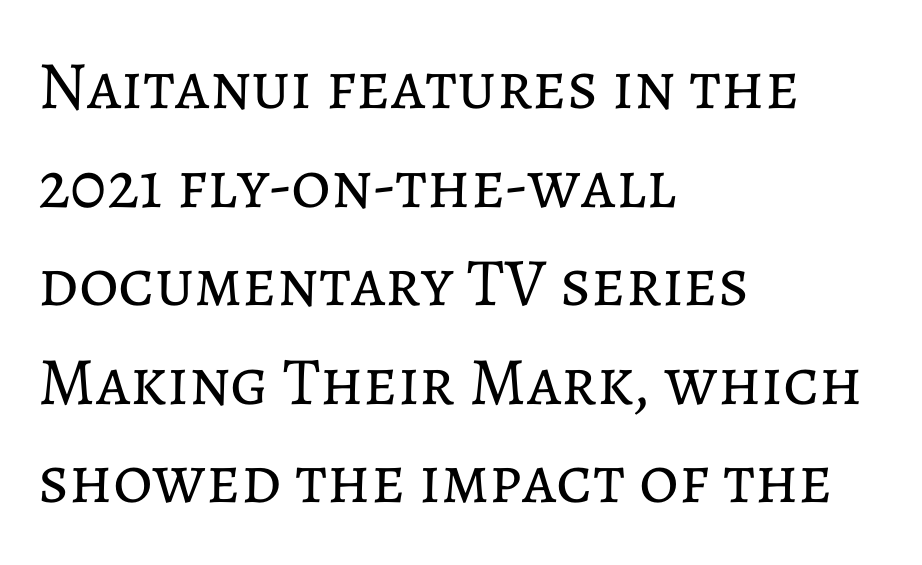
Q: Is the text bold? A: No.
Q: Is the text italic (slanted)? A: No, it is upright.
Q: Is the text underlined? A: No.
Q: How is the paragraph aligned? A: Left-aligned.
Q: Is the spacing between letters normal or unusually wide? A: Normal.
Q: Is the spacing between lines tight, normal or loose? A: Normal.
Q: Width (condensed, normal, or wide)? A: Normal.
Q: Stroke contrast? A: Low.
Q: x-height? A: Medium.
Q: Monospaced? A: No.
